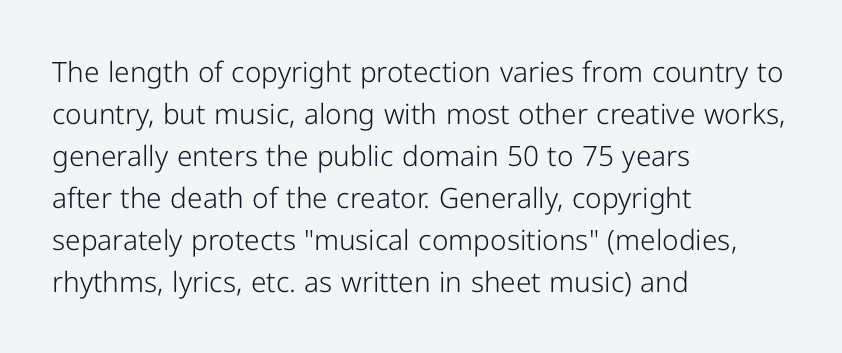
{"serif": "no", "italic": "no", "bold": "no", "weight": "light", "width": "normal", "stroke_contrast": "low", "x_height": "medium", "monospaced": "no", "underline": "no", "align": "left", "line_spacing": "normal", "line_spacing_ratio": 1.5, "letter_spacing": "normal", "letter_spacing_em": 0.0, "glyph_px": 28}
